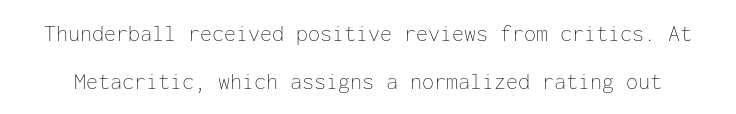
{"italic": "no", "bold": "no", "underline": "no", "line_spacing": "loose", "line_spacing_ratio": 2.0, "letter_spacing": "normal", "letter_spacing_em": 0.0, "glyph_px": 24}
